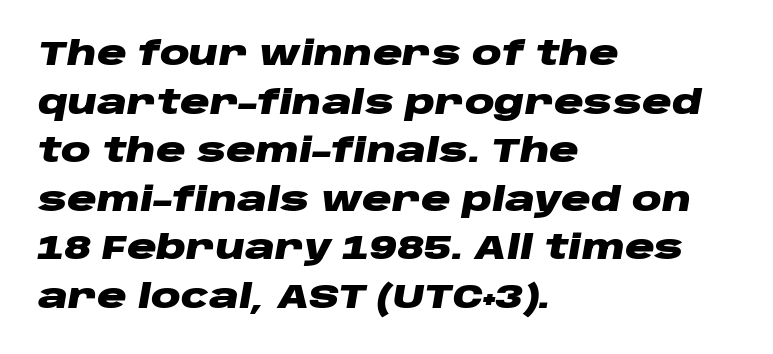
Heft: maximum for text — a bold. Standard letterfit; no display-style spreading of the glyphs. Slant detected: the letters are inclined. The rendering uses natural spacing where letterforms have individual widths.
